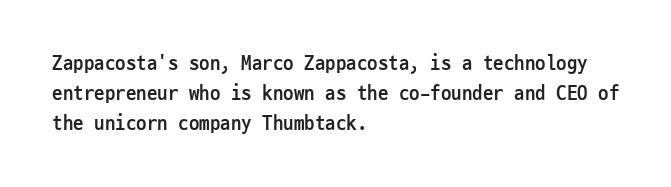
{"italic": "no", "bold": "yes", "underline": "no", "align": "left", "line_spacing": "normal", "line_spacing_ratio": 1.42, "letter_spacing": "normal", "letter_spacing_em": 0.0, "glyph_px": 21}
